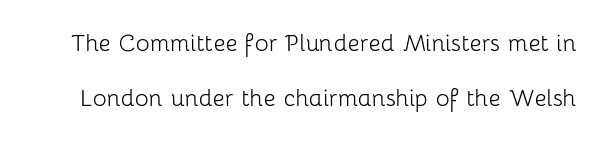
The image shows 29 px light sans-serif type, upright; set line spacing 1.88x, normal letter spacing, not underlined; low stroke contrast and a medium x-height.
